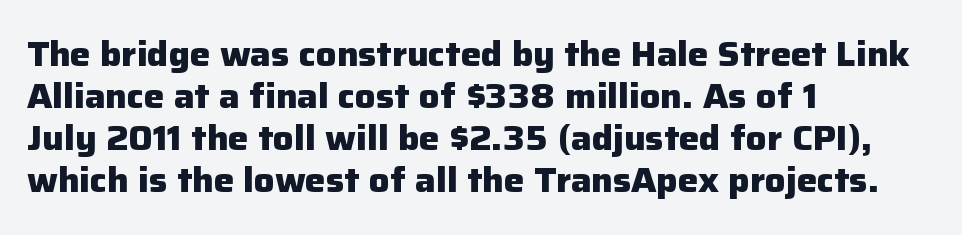
{"serif": "no", "italic": "no", "bold": "yes", "weight": "heavy", "width": "normal", "stroke_contrast": "low", "x_height": "medium", "monospaced": "no", "underline": "no", "align": "left", "line_spacing_ratio": 1.24, "letter_spacing": "normal", "letter_spacing_em": 0.0, "glyph_px": 34}
